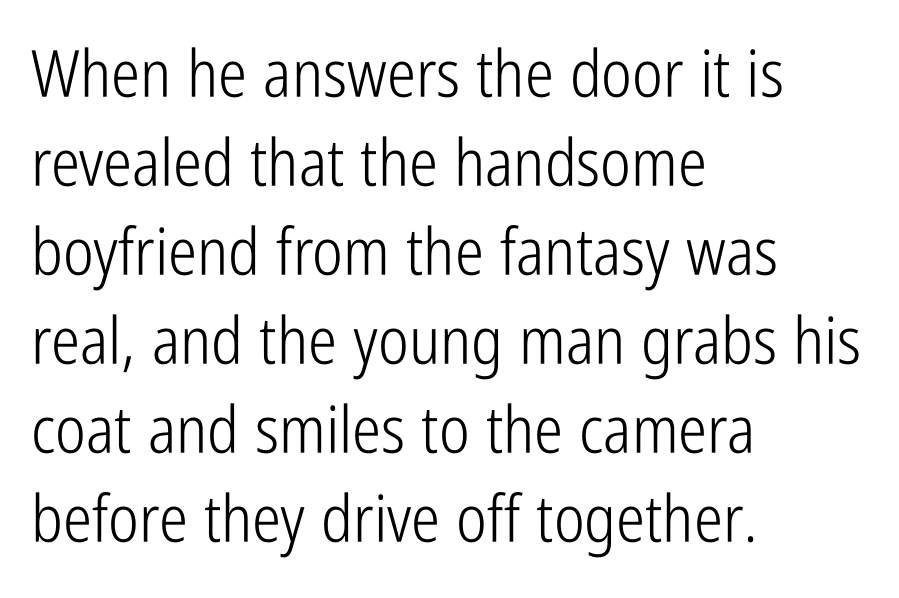
{"serif": "no", "italic": "no", "bold": "no", "weight": "light", "width": "condensed", "stroke_contrast": "low", "x_height": "medium", "monospaced": "no", "underline": "no", "align": "left", "line_spacing": "normal", "line_spacing_ratio": 1.37, "letter_spacing": "normal", "letter_spacing_em": 0.0, "glyph_px": 65}
